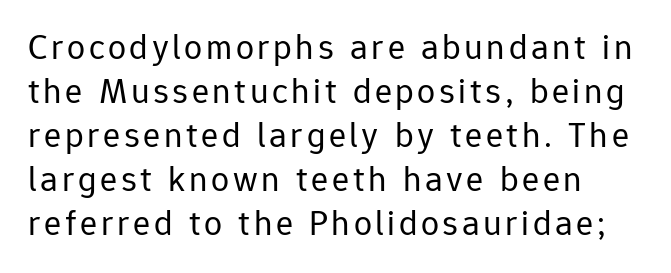
Nobody drew a line under any word here. No feet cap the strokes, marking this as sans-serif type. Weight class: somewhere from thin through regular. Is this a fixed-width face? No — the glyphs have proportional, varying widths.
